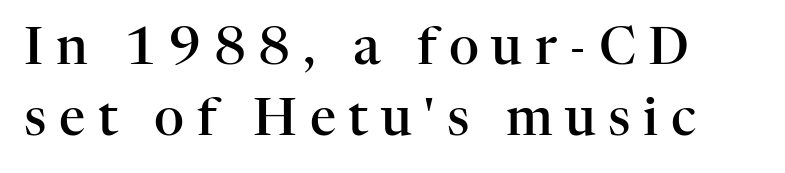
The image shows 52 px semibold serif type, upright; set normal line spacing (1.37x), unusually wide letter spacing (+0.24 em), not underlined; high stroke contrast and a medium x-height.
